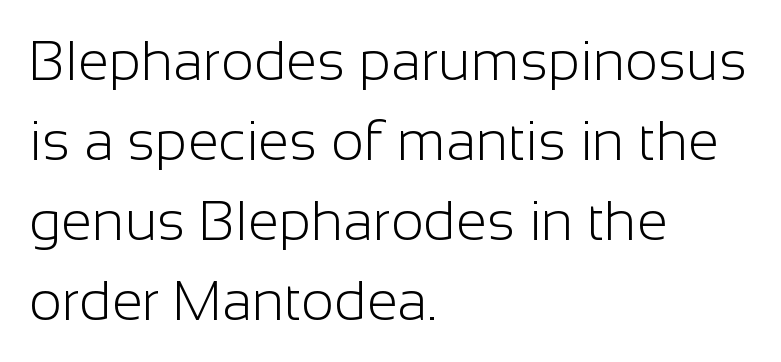
Q: Is the text bold? A: No.
Q: Is the text italic (slanted)? A: No, it is upright.
Q: Is the typeface a serif or a sans-serif typeface? A: Sans-serif.
Q: Is the text underlined? A: No.
Q: How is the paragraph aligned? A: Left-aligned.
Q: Is the spacing between letters normal or unusually wide? A: Normal.
Q: Is the spacing between lines tight, normal or loose? A: Normal.
Q: Width (condensed, normal, or wide)? A: Normal.
Q: Stroke contrast? A: Low.
Q: x-height? A: Medium.
Q: Monospaced? A: No.
